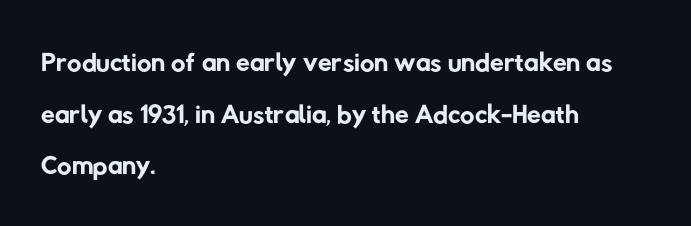
Each word holds together tightly as a unit, with standard inter-letter gaps. Each letter keeps its own natural width here, so spacing adapts to shape. Left-aligned paragraph, ragged on the right. Beneath every word, the page is bare. A typesetter would call this leading conventional body-copy spacing. The strokes are not fattened; the text isn't bold.
